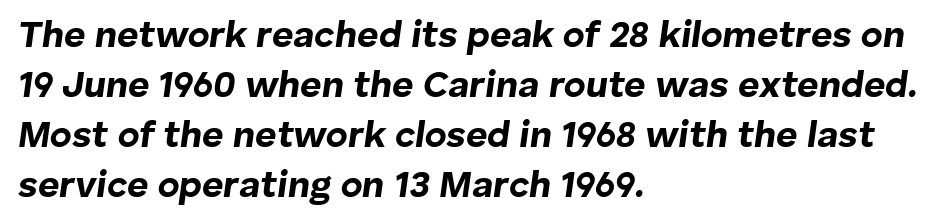
The image shows 37 px bold type, italic (leaning right); set left-aligned, normal line spacing (1.35x), normal letter spacing, not underlined; low stroke contrast and a medium x-height.
